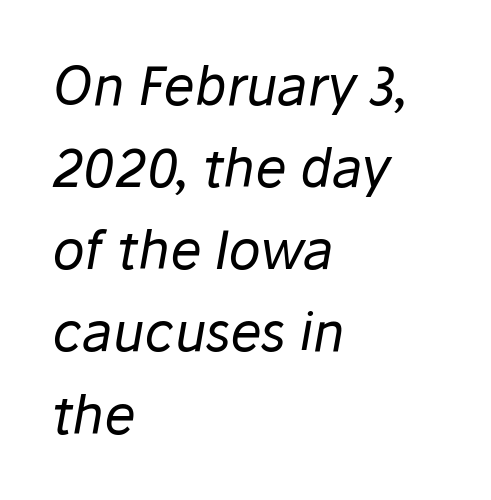
The image shows 53 px regular-weight type, italic (leaning right); set left-aligned, normal line spacing (1.55x), normal letter spacing, not underlined; low stroke contrast and a medium x-height.
